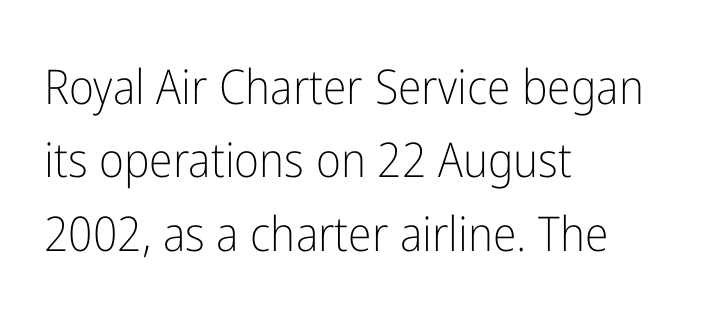
{"serif": "no", "italic": "no", "bold": "no", "weight": "light", "width": "condensed", "stroke_contrast": "low", "x_height": "medium", "monospaced": "no", "underline": "no", "align": "left", "line_spacing": "normal", "line_spacing_ratio": 1.53, "letter_spacing": "normal", "letter_spacing_em": 0.0, "glyph_px": 48}
